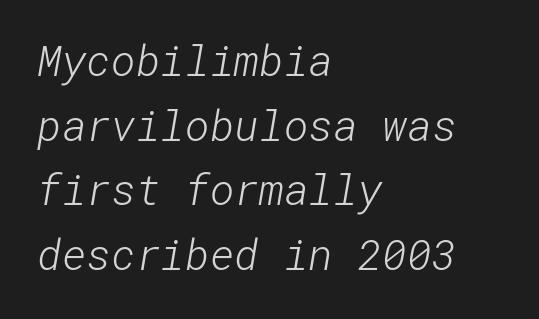
Stems and bowls with no extra thickness — not bold. The setting favours the left margin, as ordinary paragraphs usually do. A normal amount of white space separates one row of letters from the next. Is this a sans? Yes — the strokes have no serifs. Glance below the letters and you will spot only blank space.
